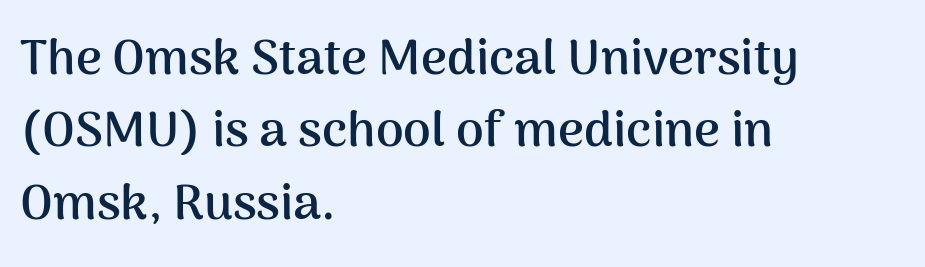
Descender tails drop into unmarked territory. These lines sit exactly where default settings would place them. The paragraph shown leans on its left margin. Compared with typical body copy, the letter spacing here is the same. Do the characters align in a grid? No, the font is proportional. Bold? Absolutely — the strokes are thick and heavy.
